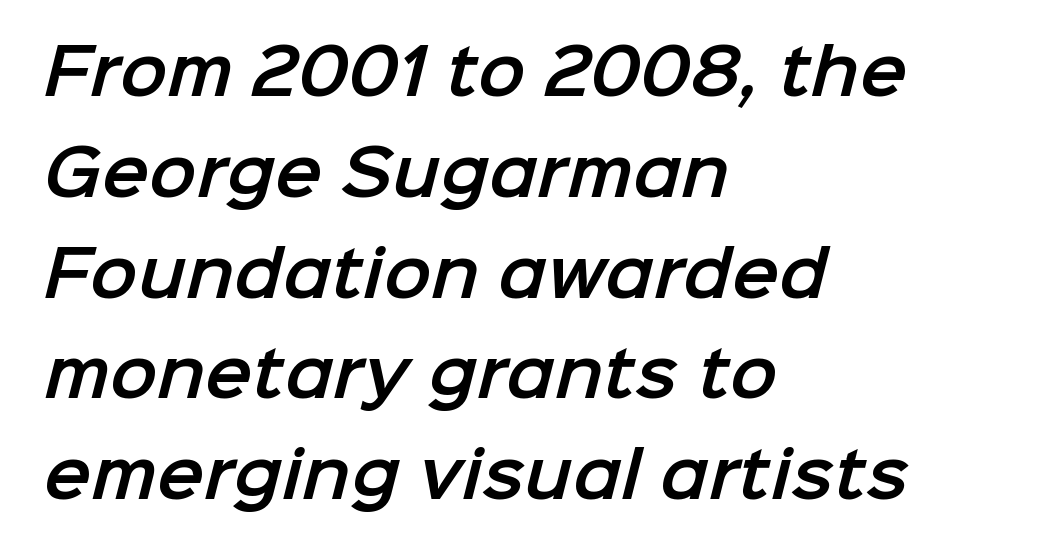
The image shows 63 px sans-serif type; set left-aligned, normal line spacing (1.6x), normal letter spacing, not underlined; low stroke contrast and a medium x-height.
